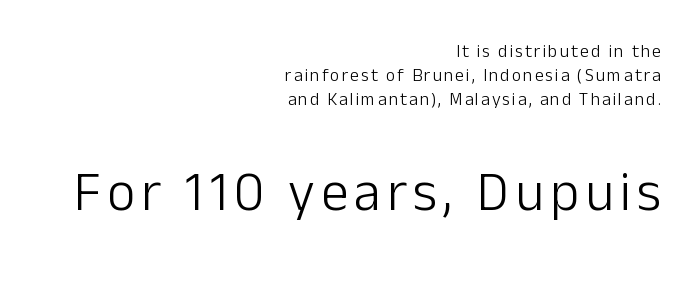
{"serif": "no", "italic": "no", "bold": "no", "weight": "light", "width": "normal", "stroke_contrast": "low", "x_height": "medium", "monospaced": "no", "underline": "no", "align": "right", "line_spacing": "normal", "line_spacing_ratio": 1.34, "larger_block": "second", "size_ratio": 3.06, "glyph_px": 55}
